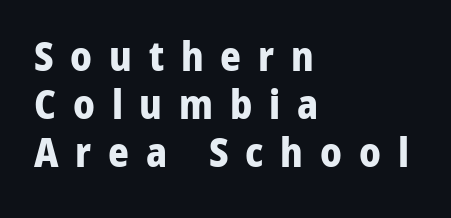
Between one letter and the next there's a generous, obvious gap. Style check: upright. Character widths vary here, with narrow letters taking less room than wide ones. Lines of text with bare space underneath. Heavy-handed strokes throughout: this text is bold. Where is the straight margin? On the left.
